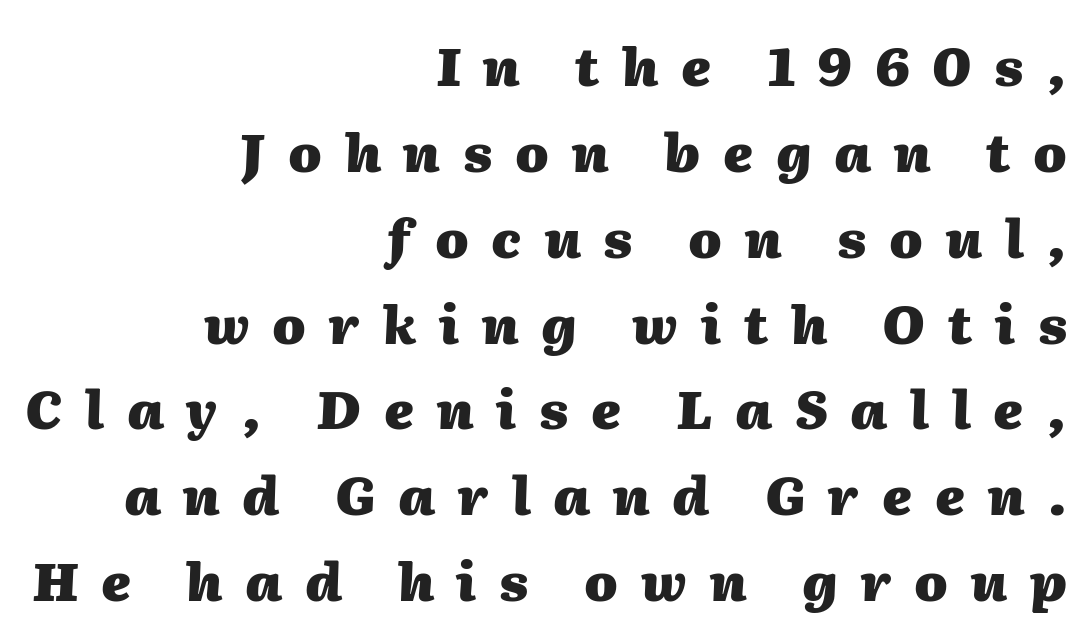
Q: Is the text bold? A: Yes.
Q: Is the text italic (slanted)? A: Yes, it leans right by about 2 degrees.
Q: Is the text underlined? A: No.
Q: How is the paragraph aligned? A: Right-aligned.
Q: Is the spacing between letters normal or unusually wide? A: Unusually wide.
Q: Is the spacing between lines tight, normal or loose? A: Normal.
Q: Width (condensed, normal, or wide)? A: Normal.
Q: Stroke contrast? A: Medium.
Q: x-height? A: Medium.
Q: Monospaced? A: No.
